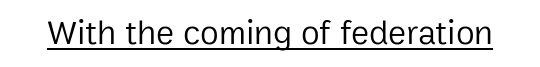
The image shows 34 px regular-weight sans-serif type, upright; set normal letter spacing, underlined; low stroke contrast and a medium x-height.
